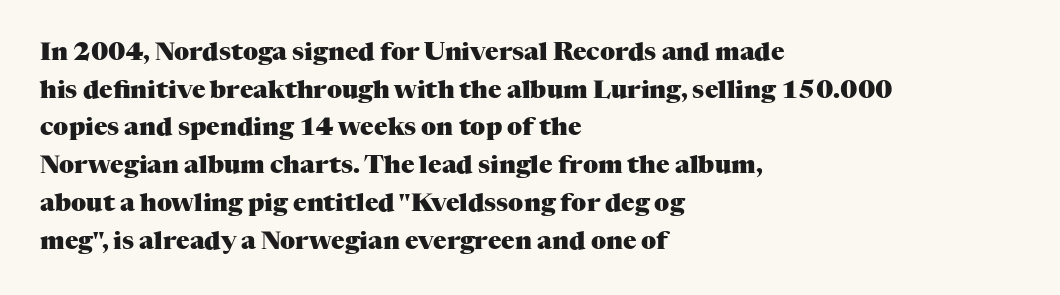
{"italic": "no", "bold": "yes", "underline": "no", "align": "left", "line_spacing": "normal", "line_spacing_ratio": 1.51, "letter_spacing": "normal", "letter_spacing_em": 0.0, "glyph_px": 25}
